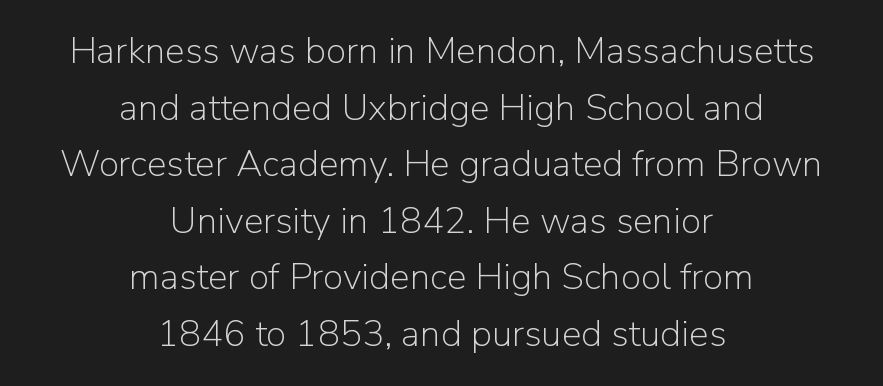
Baseline-to-baseline distance is the conventional proportion of letter height. Nobody drew a line under any word here. Short note: letters normally spaced. Posture: vertical. These lines are rendered in a variable-pitch font.
